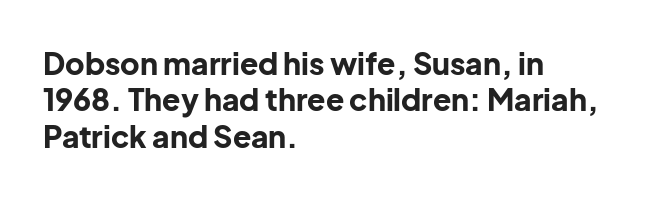
Q: Is the text bold? A: Yes.
Q: Is the text italic (slanted)? A: No, it is upright.
Q: Is the typeface a serif or a sans-serif typeface? A: Sans-serif.
Q: Is the text underlined? A: No.
Q: How is the paragraph aligned? A: Left-aligned.
Q: Is the spacing between letters normal or unusually wide? A: Normal.
Q: Width (condensed, normal, or wide)? A: Normal.
Q: Stroke contrast? A: Low.
Q: x-height? A: Medium.
Q: Monospaced? A: No.
